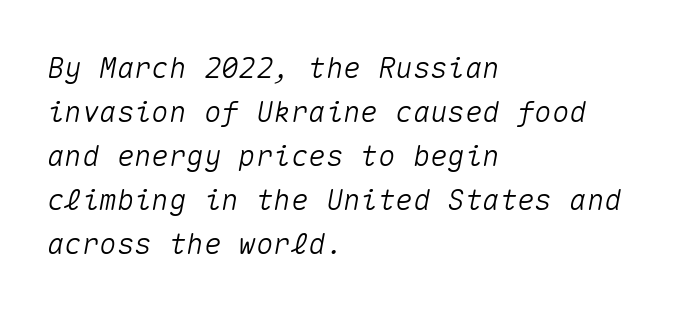
The passage shown is not underscored anywhere. Characters follow at the spacing the type designer built in. Every character sits at an angle, as italics do. Is this a fixed-width face? Yes — each glyph sits in an identical cell. Horizontal bands of white between lines are of average thickness.
